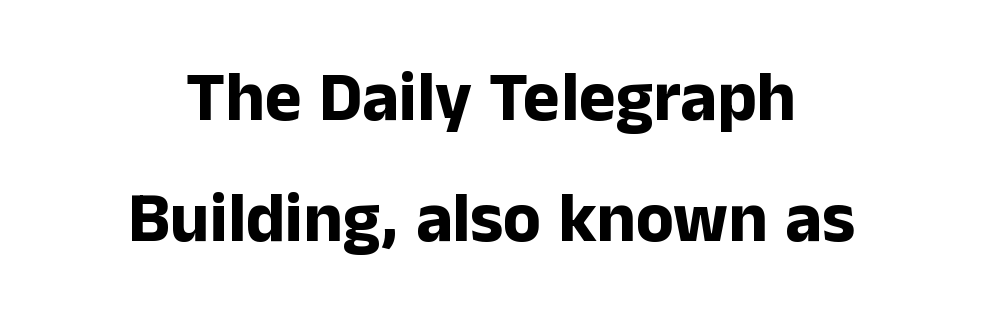
The image shows 70 px bold sans-serif type, upright; set centered, line spacing 1.73x, normal letter spacing, not underlined; low stroke contrast and a medium x-height.
